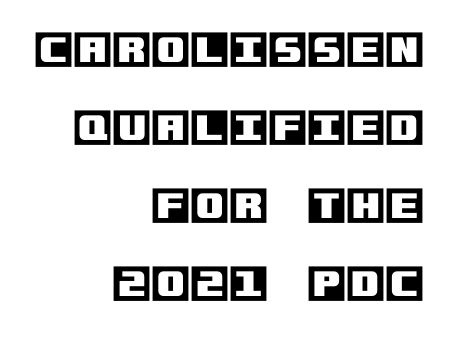
These lines were composed using upright roman letters. Descenders hang freely into open space. Nothing unusual about the tracking: characters are spaced as the font intends. Widely set lines give the paragraph a tall, airy silhouette.
